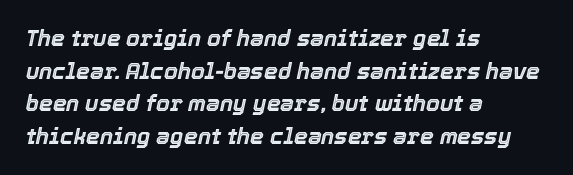
Q: Is the text italic (slanted)? A: Yes, it leans right by about 12 degrees.
Q: Is the text underlined? A: No.
Q: How is the paragraph aligned? A: Left-aligned.
Q: Is the spacing between letters normal or unusually wide? A: Normal.
Q: Is the spacing between lines tight, normal or loose? A: Normal.
